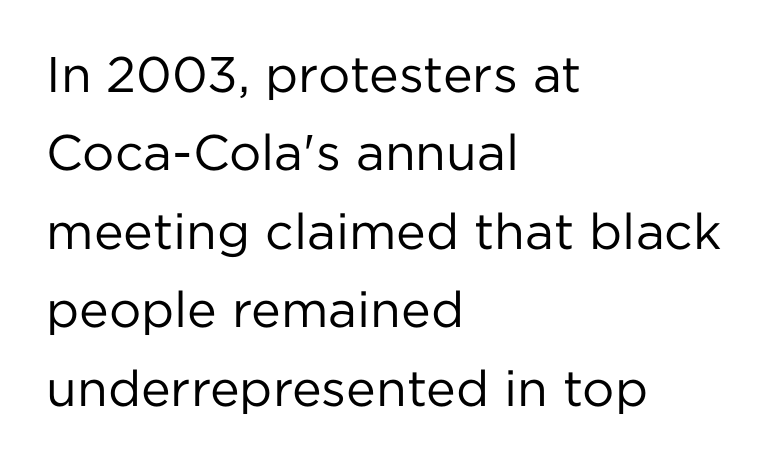
The image shows 50 px regular-weight sans-serif type, upright; set left-aligned, normal line spacing (1.57x), normal letter spacing, not underlined; low stroke contrast and a medium x-height.
